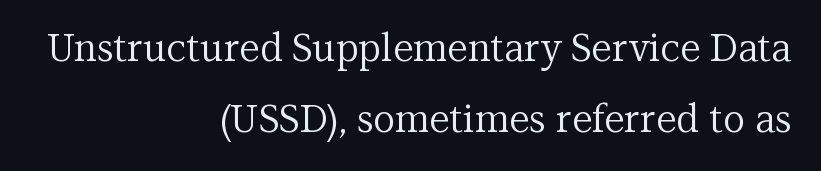
The line texture is even and compact thanks to regular tracking. You could not count columns in this text — the font is proportionally spaced. Regarding serifs, this sample has them. The baseline area is clear. The axis of the letterforms is exactly vertical. Which margin do the lines hug? The right one — the left edge is uneven.
